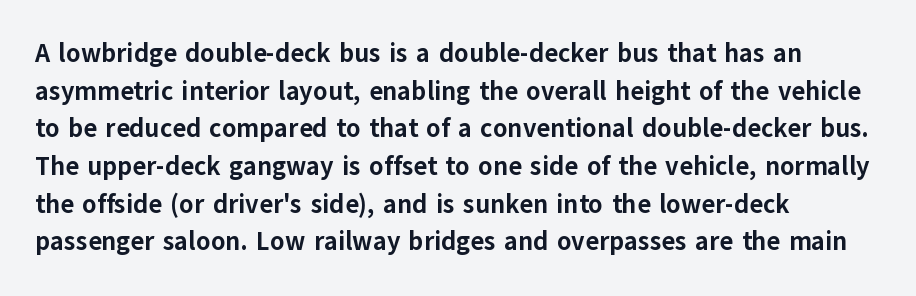
The image shows 26 px bold type, upright; set left-aligned, normal line spacing (1.45x), normal letter spacing, not underlined.
